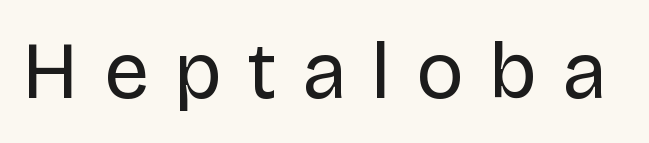
Q: Is the text bold? A: No.
Q: Is the text italic (slanted)? A: No, it is upright.
Q: Is the typeface a serif or a sans-serif typeface? A: Sans-serif.
Q: Is the text underlined? A: No.
Q: Is the spacing between letters normal or unusually wide? A: Unusually wide.
Q: Width (condensed, normal, or wide)? A: Normal.
Q: Stroke contrast? A: Low.
Q: x-height? A: Large.
Q: Monospaced? A: No.
